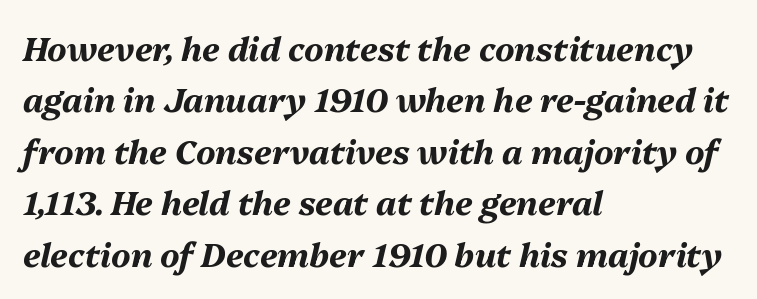
The image shows 33 px bold type, italic (leaning right); set left-aligned, normal line spacing (1.56x), normal letter spacing, not underlined; medium stroke contrast and a medium x-height.
